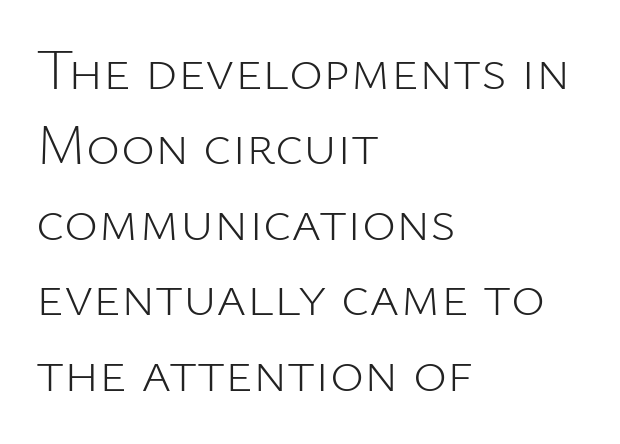
The image shows 58 px light sans-serif type, upright; set left-aligned, normal line spacing (1.3x), normal letter spacing, not underlined; low stroke contrast and a medium x-height.
